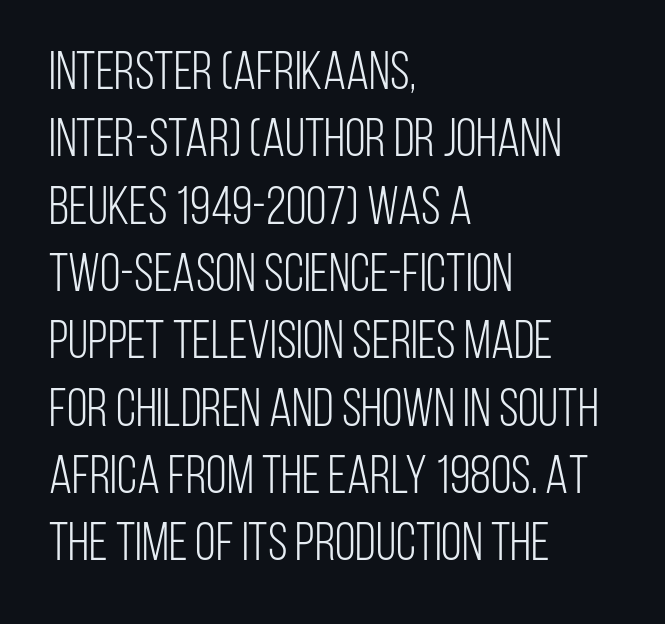
The image shows 53 px light, condensed sans-serif type, upright; set left-aligned, normal line spacing (1.27x), normal letter spacing, not underlined; low stroke contrast and a large x-height.
